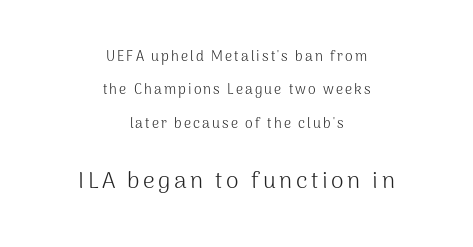
The image shows 23 px text type, upright; set centered, loose line spacing (2.38x), not underlined; the second (bottom) block is 1.64x larger.
